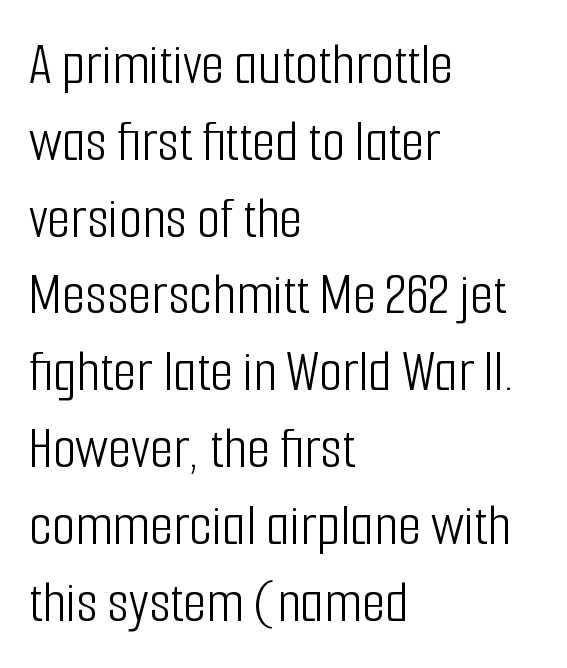
Q: Is the text bold? A: No.
Q: Is the text italic (slanted)? A: No, it is upright.
Q: Is the typeface a serif or a sans-serif typeface? A: Sans-serif.
Q: Is the text underlined? A: No.
Q: How is the paragraph aligned? A: Left-aligned.
Q: Is the spacing between letters normal or unusually wide? A: Normal.
Q: Is the spacing between lines tight, normal or loose? A: Normal.
Q: Width (condensed, normal, or wide)? A: Condensed.
Q: Stroke contrast? A: Low.
Q: x-height? A: Medium.
Q: Monospaced? A: No.
